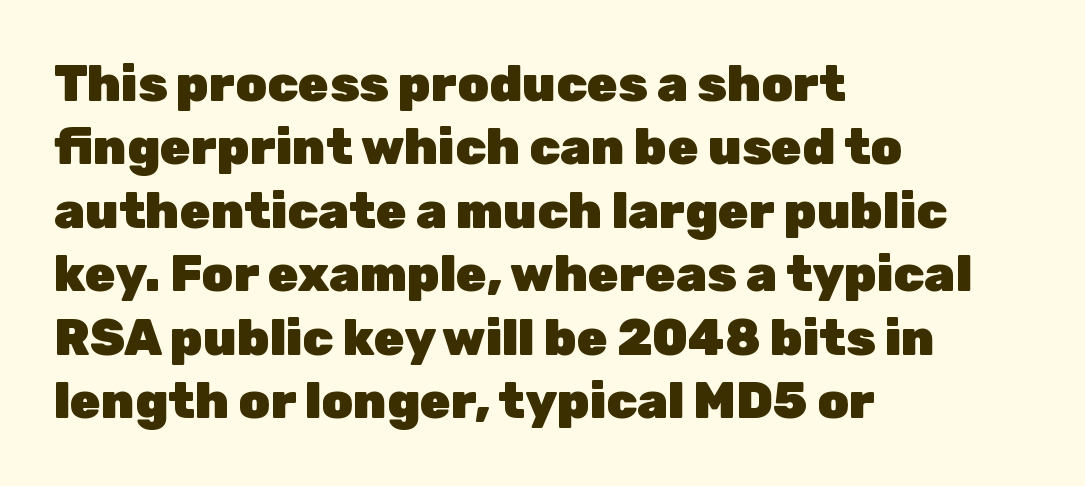
{"serif": "no", "italic": "no", "bold": "yes", "weight": "heavy", "width": "normal", "stroke_contrast": "low", "x_height": "medium", "monospaced": "no", "underline": "no", "align": "left", "line_spacing": "normal", "line_spacing_ratio": 1.27, "letter_spacing": "normal", "letter_spacing_em": 0.0, "glyph_px": 50}
